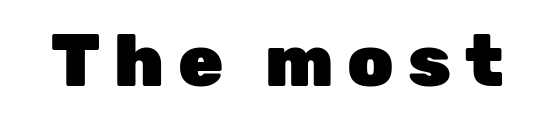
Q: Is the text bold? A: Yes.
Q: Is the text italic (slanted)? A: No, it is upright.
Q: Is the typeface a serif or a sans-serif typeface? A: Sans-serif.
Q: Is the text underlined? A: No.
Q: Width (condensed, normal, or wide)? A: Normal.
Q: Stroke contrast? A: Low.
Q: x-height? A: Medium.
Q: Monospaced? A: No.
